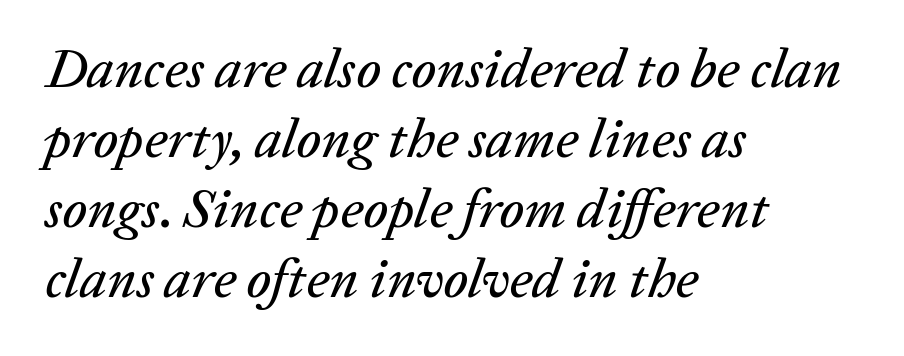
Q: Is the text italic (slanted)? A: Yes, it leans right by about 20 degrees.
Q: Is the text underlined? A: No.
Q: How is the paragraph aligned? A: Left-aligned.
Q: Is the spacing between letters normal or unusually wide? A: Normal.
Q: Is the spacing between lines tight, normal or loose? A: Normal.
Q: Width (condensed, normal, or wide)? A: Normal.
Q: Stroke contrast? A: Low.
Q: x-height? A: Medium.
Q: Monospaced? A: No.
